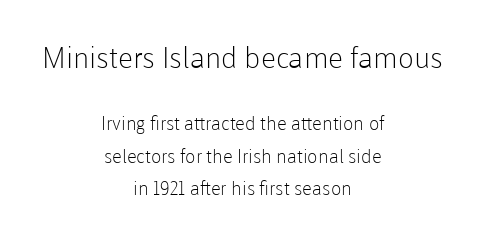
Q: Is the text bold? A: No.
Q: Is the text italic (slanted)? A: No, it is upright.
Q: Is the typeface a serif or a sans-serif typeface? A: Sans-serif.
Q: Is the text underlined? A: No.
Q: How is the paragraph aligned? A: Centered.
Q: Is the spacing between letters normal or unusually wide? A: Normal.
Q: Which block of text is set in a larger size, the first (top) or the second (bottom)? A: The first (top) one.
Q: Width (condensed, normal, or wide)? A: Normal.
Q: Stroke contrast? A: Low.
Q: x-height? A: Medium.
Q: Monospaced? A: No.
